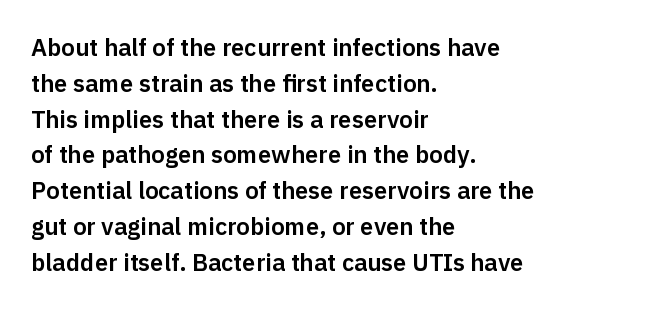
{"italic": "no", "underline": "no", "align": "left", "line_spacing": "normal", "line_spacing_ratio": 1.49, "letter_spacing": "normal", "letter_spacing_em": 0.0, "glyph_px": 24}
